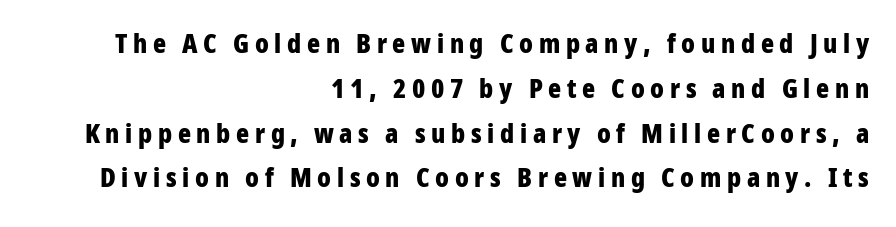
{"italic": "no", "bold": "yes", "underline": "no", "align": "right", "line_spacing": "normal", "line_spacing_ratio": 1.66, "letter_spacing": "wide", "letter_spacing_em": 0.21, "glyph_px": 27}
